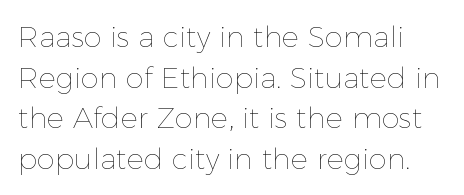
{"italic": "no", "bold": "no", "weight": "thin", "width": "normal", "x_height": "medium", "monospaced": "no", "underline": "no", "line_spacing": "normal", "line_spacing_ratio": 1.4, "letter_spacing": "normal", "letter_spacing_em": 0.0, "glyph_px": 29}
